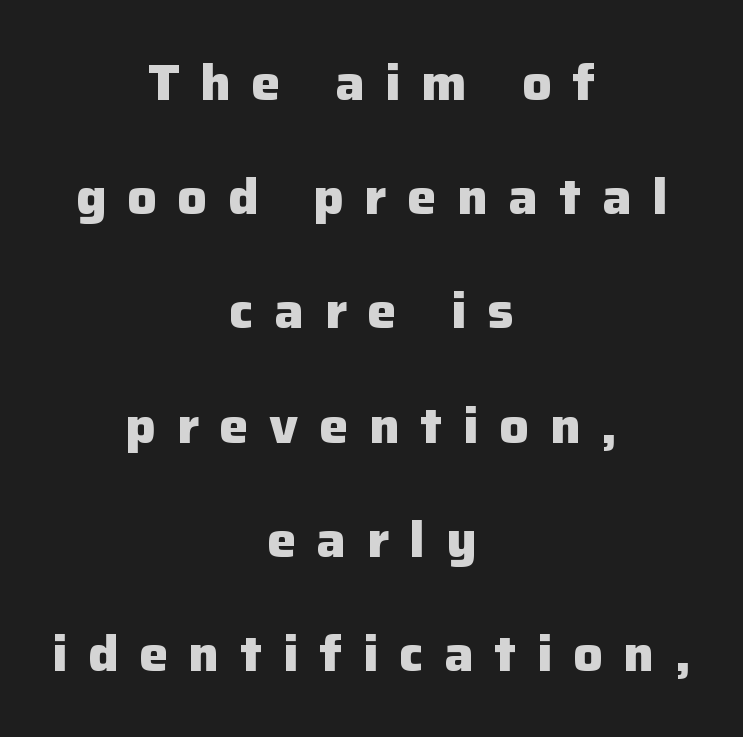
Q: Is the text bold? A: Yes.
Q: Is the text italic (slanted)? A: No, it is upright.
Q: Is the typeface a serif or a sans-serif typeface? A: Sans-serif.
Q: Is the text underlined? A: No.
Q: How is the paragraph aligned? A: Centered.
Q: Is the spacing between letters normal or unusually wide? A: Unusually wide.
Q: Is the spacing between lines tight, normal or loose? A: Loose.
Q: Width (condensed, normal, or wide)? A: Normal.
Q: Stroke contrast? A: Low.
Q: x-height? A: Medium.
Q: Monospaced? A: No.
